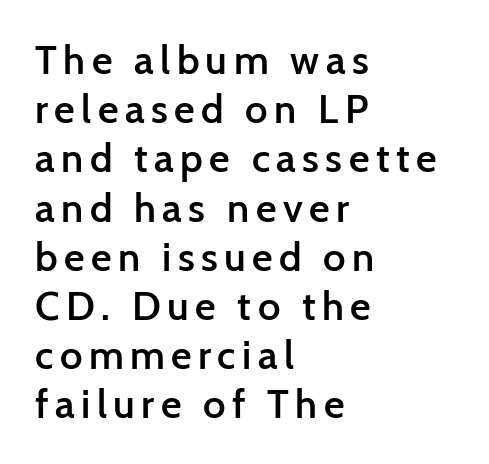
{"serif": "no", "italic": "no", "bold": "semi", "weight": "semibold", "width": "normal", "stroke_contrast": "low", "x_height": "medium", "monospaced": "no", "underline": "no", "align": "left", "line_spacing_ratio": 1.23, "glyph_px": 40}
